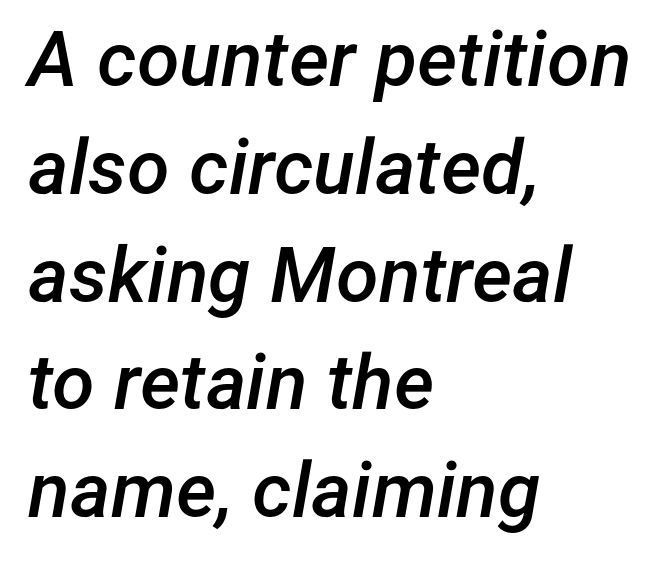
Q: Is the text bold? A: Semi-bold.
Q: Is the text italic (slanted)? A: Yes, it leans right by about 12 degrees.
Q: Is the text underlined? A: No.
Q: How is the paragraph aligned? A: Left-aligned.
Q: Is the spacing between letters normal or unusually wide? A: Normal.
Q: Is the spacing between lines tight, normal or loose? A: Normal.
Q: Width (condensed, normal, or wide)? A: Normal.
Q: Stroke contrast? A: Low.
Q: x-height? A: Medium.
Q: Monospaced? A: No.
